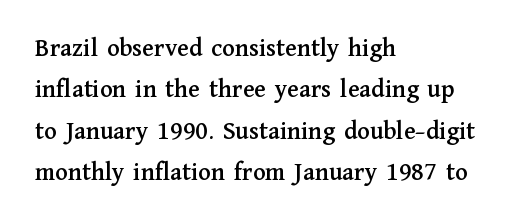
Q: Is the text italic (slanted)? A: No, it is upright.
Q: Is the text underlined? A: No.
Q: How is the paragraph aligned? A: Left-aligned.
Q: Is the spacing between letters normal or unusually wide? A: Normal.
Q: Is the spacing between lines tight, normal or loose? A: Normal.
